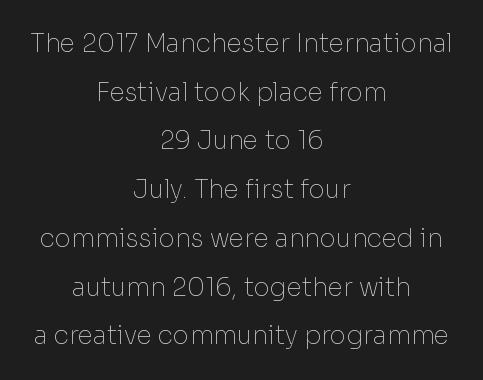
The image shows 25 px text type, upright; set centered, loose line spacing (1.95x), normal letter spacing, not underlined.
